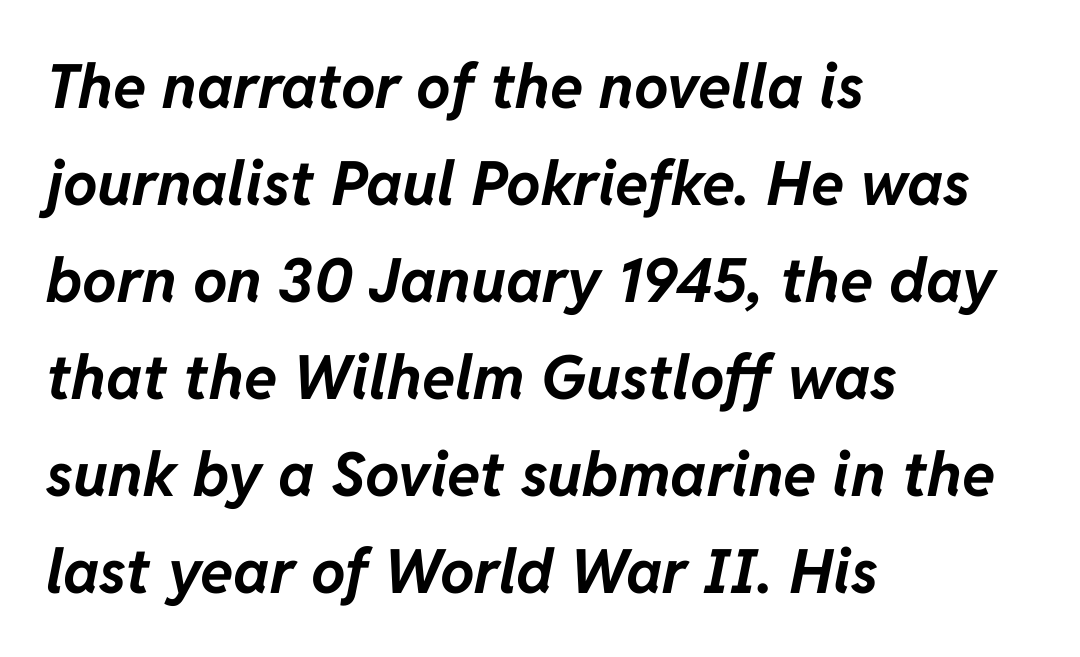
The image shows 61 px bold type, italic (leaning right); set left-aligned, normal line spacing (1.59x), normal letter spacing, not underlined; low stroke contrast and a medium x-height.
